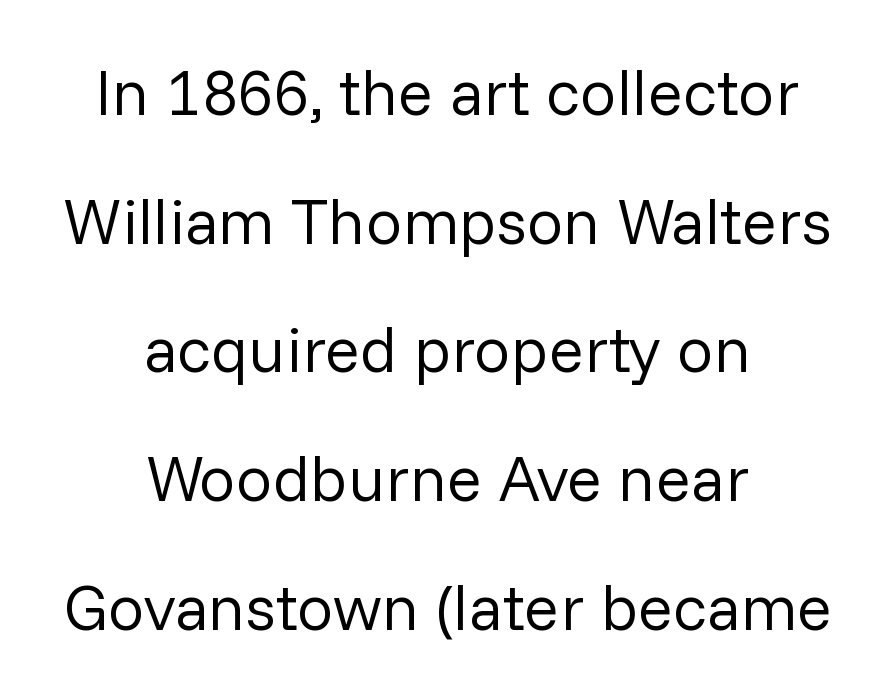
{"serif": "no", "italic": "no", "bold": "no", "weight": "regular", "width": "normal", "stroke_contrast": "low", "x_height": "medium", "monospaced": "no", "underline": "no", "align": "center", "line_spacing": "loose", "line_spacing_ratio": 1.98, "letter_spacing": "normal", "letter_spacing_em": 0.0, "glyph_px": 65}
